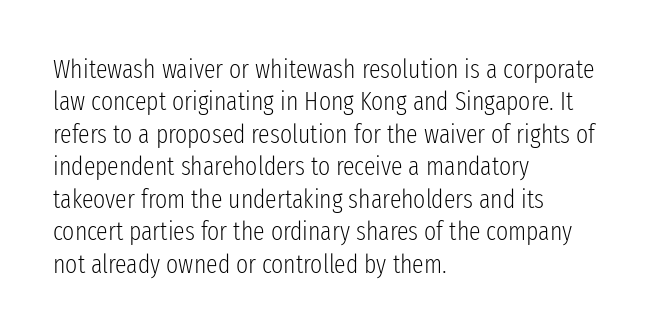
Line spacing here is normal. Nobody touched the tracking dial on this one. Quick note: underline off. Designer's note — italics off, roman on. The lines are quadded left.
